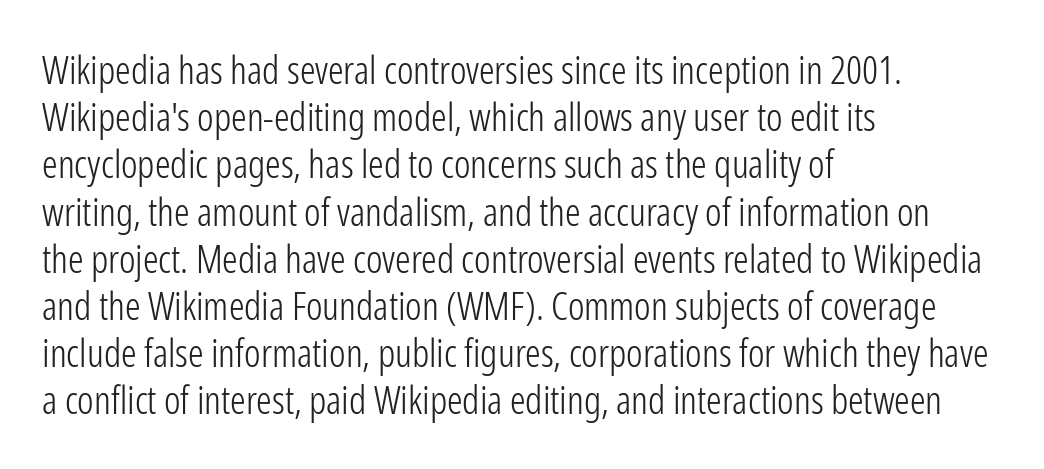
Q: Is the text bold? A: No.
Q: Is the text italic (slanted)? A: No, it is upright.
Q: Is the typeface a serif or a sans-serif typeface? A: Sans-serif.
Q: Is the text underlined? A: No.
Q: How is the paragraph aligned? A: Left-aligned.
Q: Is the spacing between letters normal or unusually wide? A: Normal.
Q: Width (condensed, normal, or wide)? A: Condensed.
Q: Stroke contrast? A: Low.
Q: x-height? A: Medium.
Q: Monospaced? A: No.
